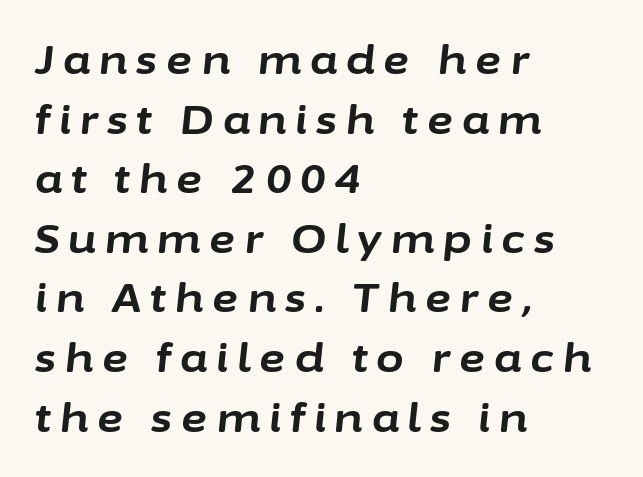
Do the characters align in a grid? No, the font is proportional. Italic? Definitely — the glyphs are oblique. Students, observe: this is what conventionally led text looks like. The characters look thick and weighty, a clear bold. Students, note that the glyphs here are deliberately spaced far apart. The strip under each line holds only bare page.
